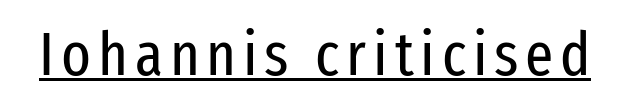
{"serif": "no", "italic": "no", "bold": "no", "weight": "regular", "width": "condensed", "stroke_contrast": "low", "x_height": "medium", "monospaced": "no", "underline": "yes", "glyph_px": 62}
